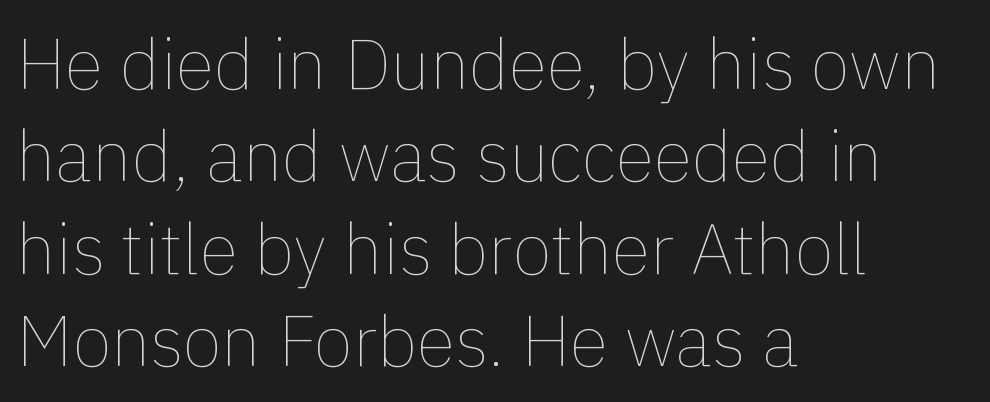
Q: Is the text bold? A: No.
Q: Is the text italic (slanted)? A: No, it is upright.
Q: Is the text underlined? A: No.
Q: How is the paragraph aligned? A: Left-aligned.
Q: Is the spacing between letters normal or unusually wide? A: Normal.
Q: Is the spacing between lines tight, normal or loose? A: Normal.
Q: Width (condensed, normal, or wide)? A: Normal.
Q: x-height? A: Medium.
Q: Monospaced? A: No.
